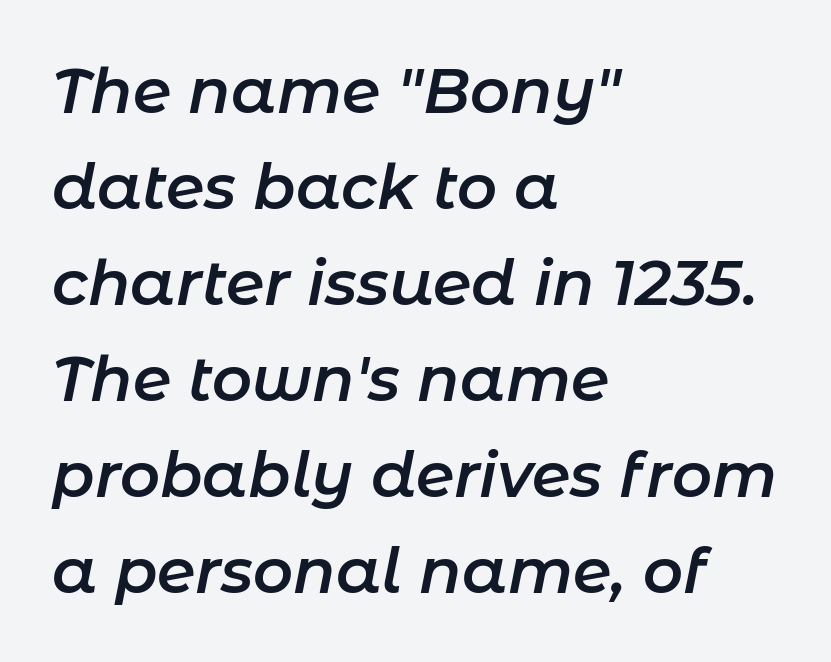
{"italic": "yes", "lean": "right", "slant_degrees": 11, "bold": "semi", "weight": "semibold", "width": "normal", "stroke_contrast": "low", "x_height": "medium", "monospaced": "no", "underline": "no", "align": "left", "line_spacing": "normal", "line_spacing_ratio": 1.55, "letter_spacing": "normal", "letter_spacing_em": 0.0, "glyph_px": 62}
